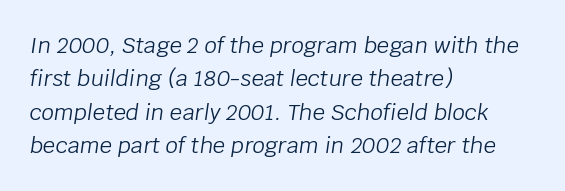
The image shows 22 px text type, italic (leaning right); set left-aligned, normal line spacing (1.52x), normal letter spacing, not underlined.
